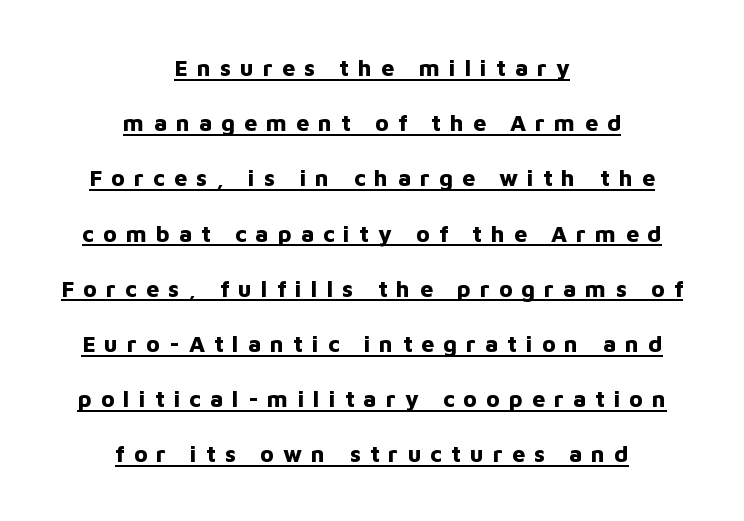
Q: Is the text bold? A: Yes.
Q: Is the text italic (slanted)? A: No, it is upright.
Q: Is the text underlined? A: Yes.
Q: How is the paragraph aligned? A: Centered.
Q: Is the spacing between letters normal or unusually wide? A: Unusually wide.
Q: Is the spacing between lines tight, normal or loose? A: Loose.
